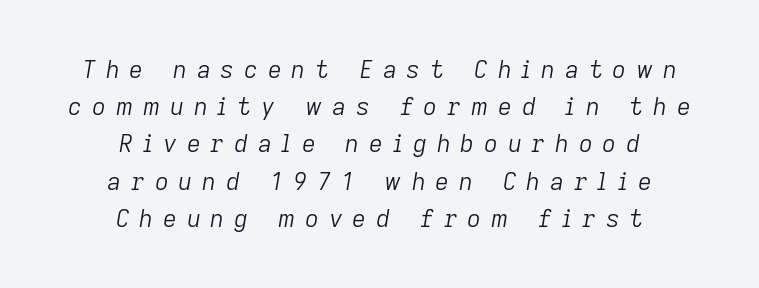
The image shows 24 px text type, italic (leaning right); set centered, normal line spacing (1.55x), unusually wide letter spacing (+0.41 em), not underlined.
